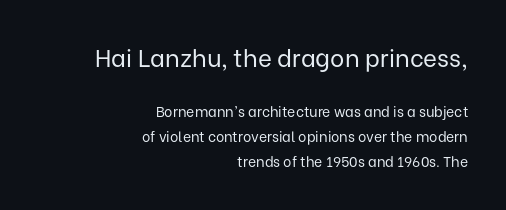
{"italic": "no", "bold": "no", "underline": "no", "align": "right", "line_spacing_ratio": 1.79, "letter_spacing": "normal", "letter_spacing_em": 0.0, "larger_block": "first", "size_ratio": 1.71, "glyph_px": 24}
